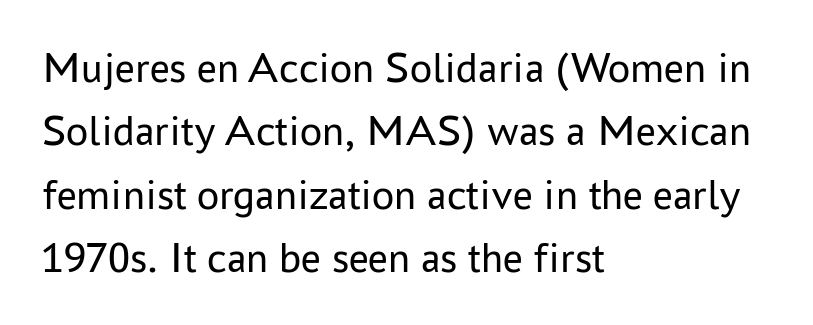
Does extra space separate the letters? No, they use regular spacing. This sample keeps an unexceptional amount of space between lines. The face used here is proportionally spaced, like ordinary book or web type. Short and long lines alike share a common starting point at left. Every character sits straight up, as roman type does. Each stroke keeps to a modest, everyday thickness or less.
